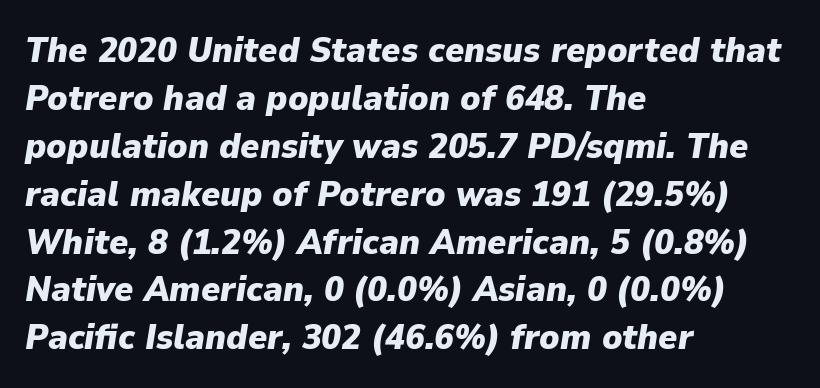
{"italic": "yes", "lean": "right", "slant_degrees": 9, "bold": "yes", "weight": "heavy", "width": "normal", "stroke_contrast": "low", "x_height": "medium", "monospaced": "no", "underline": "no", "align": "left", "line_spacing": "normal", "line_spacing_ratio": 1.33, "letter_spacing": "normal", "letter_spacing_em": 0.0, "glyph_px": 36}
